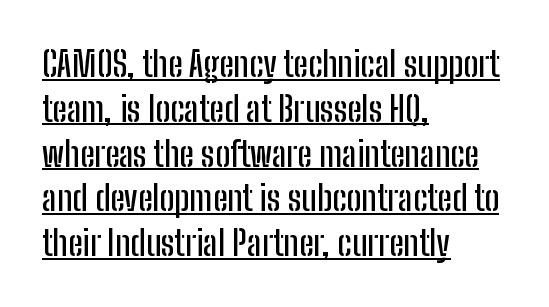
The image shows 35 px condensed sans-serif type, upright; set left-aligned, normal line spacing (1.28x), normal letter spacing, underlined; low stroke contrast and a medium x-height.
